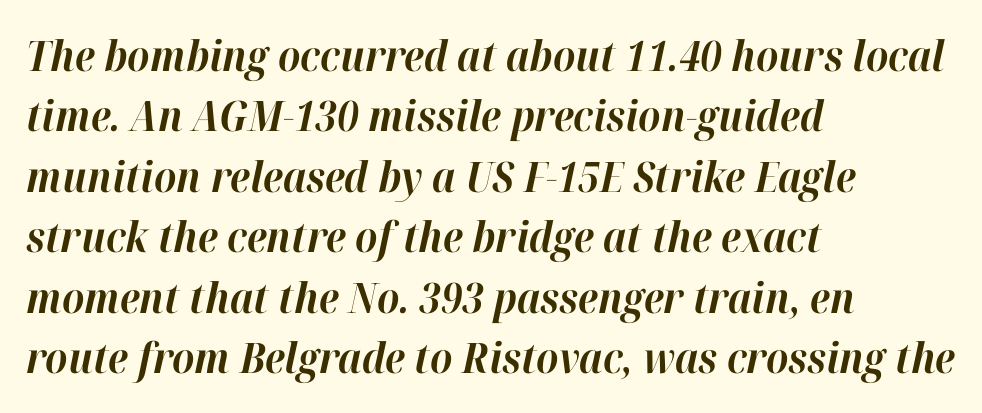
{"italic": "yes", "lean": "right", "slant_degrees": 12, "bold": "yes", "weight": "bold", "width": "normal", "stroke_contrast": "high", "x_height": "medium", "monospaced": "no", "underline": "no", "align": "left", "line_spacing": "normal", "line_spacing_ratio": 1.44, "letter_spacing": "normal", "letter_spacing_em": 0.0, "glyph_px": 42}
